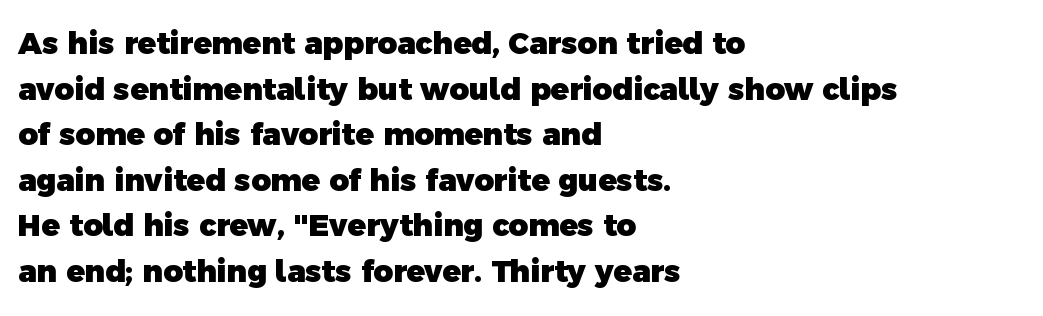
Q: Is the text bold? A: Yes.
Q: Is the typeface a serif or a sans-serif typeface? A: Sans-serif.
Q: Is the text underlined? A: No.
Q: How is the paragraph aligned? A: Left-aligned.
Q: Is the spacing between letters normal or unusually wide? A: Normal.
Q: Is the spacing between lines tight, normal or loose? A: Normal.
Q: Width (condensed, normal, or wide)? A: Normal.
Q: x-height? A: Medium.
Q: Monospaced? A: No.
